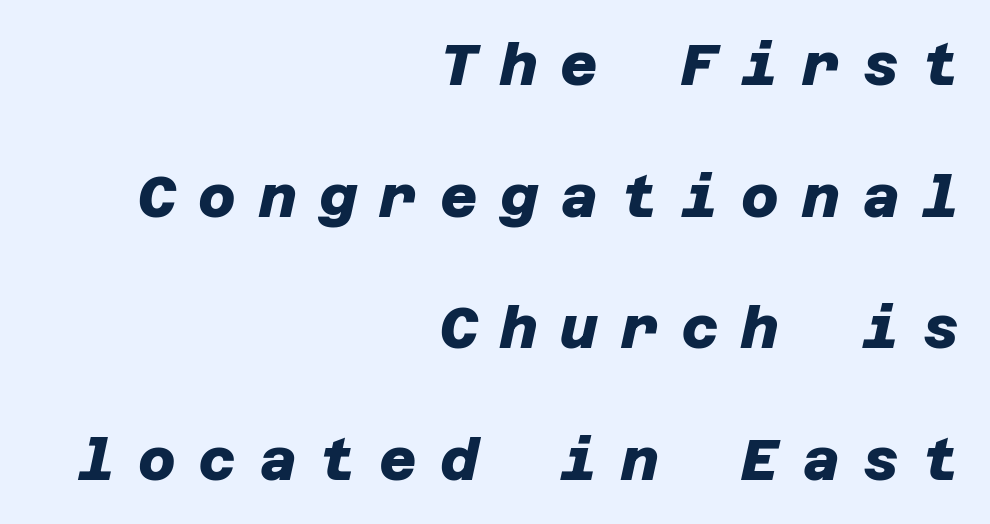
The image shows 58 px heavy sans-serif type; set right-aligned, loose line spacing (2.27x), unusually wide letter spacing (+0.39 em), not underlined; low stroke contrast and a large x-height.
